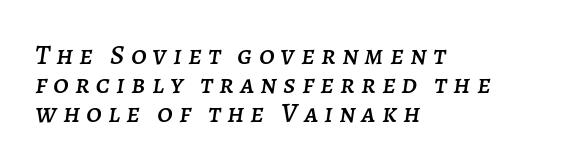
This sample uses an oblique cut, with every glyph tilted off the vertical. The face used here is rendered with a markedly widened letterfit. Descenders are the only things crossing below the line. The vertical gap from one line to the next is small.
